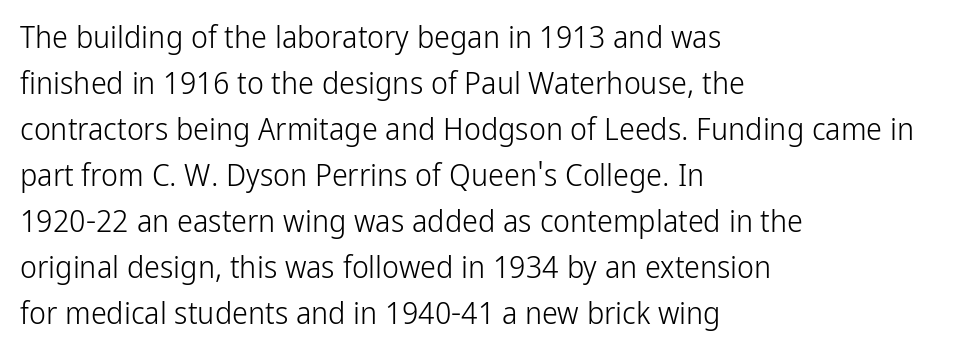
{"serif": "no", "italic": "no", "bold": "no", "weight": "light", "width": "condensed", "stroke_contrast": "low", "x_height": "medium", "monospaced": "no", "underline": "no", "align": "left", "line_spacing": "normal", "line_spacing_ratio": 1.44, "letter_spacing": "normal", "letter_spacing_em": 0.0, "glyph_px": 32}
